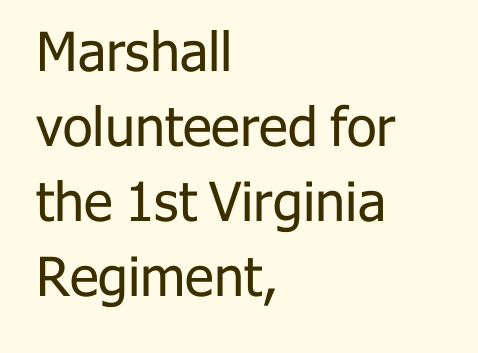
Q: Is the text bold? A: No.
Q: Is the text italic (slanted)? A: No, it is upright.
Q: Is the typeface a serif or a sans-serif typeface? A: Sans-serif.
Q: Is the text underlined? A: No.
Q: How is the paragraph aligned? A: Left-aligned.
Q: Is the spacing between letters normal or unusually wide? A: Normal.
Q: Is the spacing between lines tight, normal or loose? A: Normal.
Q: Width (condensed, normal, or wide)? A: Normal.
Q: Stroke contrast? A: Low.
Q: x-height? A: Medium.
Q: Monospaced? A: No.
